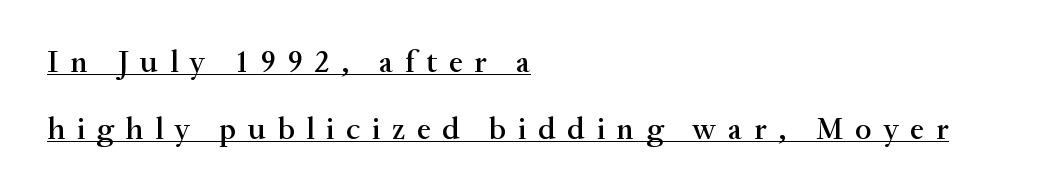
Q: Is the text italic (slanted)? A: No, it is upright.
Q: Is the typeface a serif or a sans-serif typeface? A: Serif.
Q: Is the text underlined? A: Yes.
Q: How is the paragraph aligned? A: Left-aligned.
Q: Is the spacing between letters normal or unusually wide? A: Unusually wide.
Q: Is the spacing between lines tight, normal or loose? A: Loose.
Q: Width (condensed, normal, or wide)? A: Normal.
Q: Stroke contrast? A: Medium.
Q: x-height? A: Small.
Q: Monospaced? A: No.
